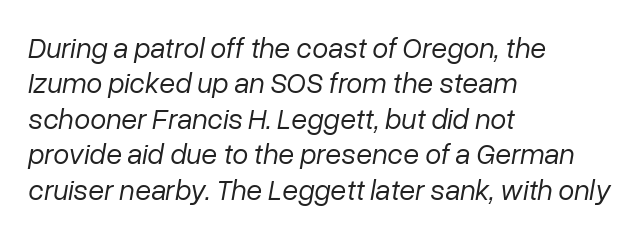
Q: Is the text bold? A: No.
Q: Is the text italic (slanted)? A: Yes, it leans right by about 10 degrees.
Q: Is the text underlined? A: No.
Q: How is the paragraph aligned? A: Left-aligned.
Q: Is the spacing between letters normal or unusually wide? A: Normal.
Q: Width (condensed, normal, or wide)? A: Normal.
Q: Stroke contrast? A: Low.
Q: x-height? A: Medium.
Q: Monospaced? A: No.
